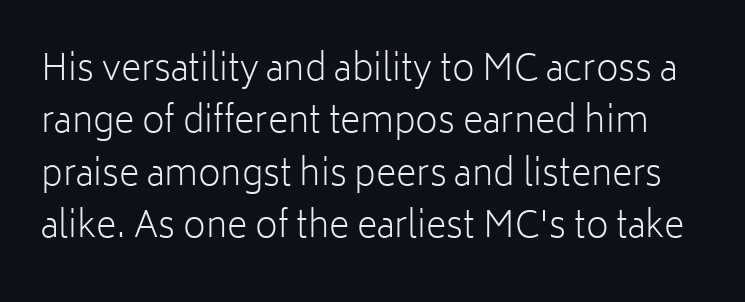
If you drew a line through each stem, it would be perfectly vertical. Stems and bowls with no extra thickness — not bold. The lines sit at an ordinary, default distance from one another. The baseline area is clear.
